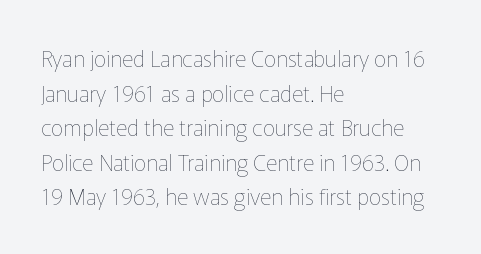
Q: Is the text bold? A: No.
Q: Is the text italic (slanted)? A: No, it is upright.
Q: Is the text underlined? A: No.
Q: How is the paragraph aligned? A: Left-aligned.
Q: Is the spacing between letters normal or unusually wide? A: Normal.
Q: Is the spacing between lines tight, normal or loose? A: Normal.
